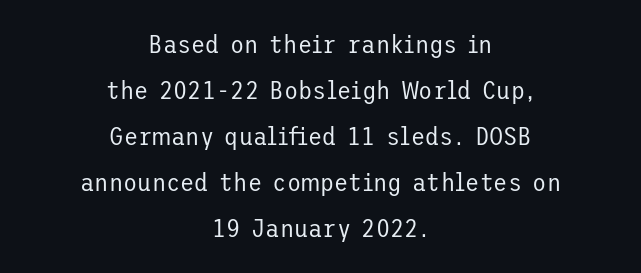
{"italic": "no", "bold": "no", "underline": "no", "align": "center", "line_spacing_ratio": 1.77, "letter_spacing": "normal", "letter_spacing_em": 0.0, "glyph_px": 26}
